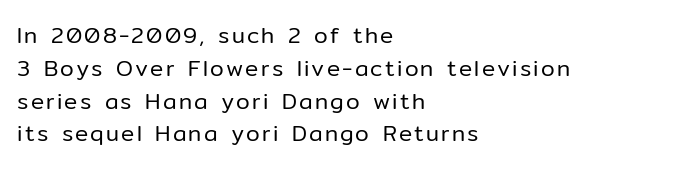
Q: Is the text bold? A: No.
Q: Is the text italic (slanted)? A: No, it is upright.
Q: Is the text underlined? A: No.
Q: How is the paragraph aligned? A: Left-aligned.
Q: Is the spacing between lines tight, normal or loose? A: Normal.
